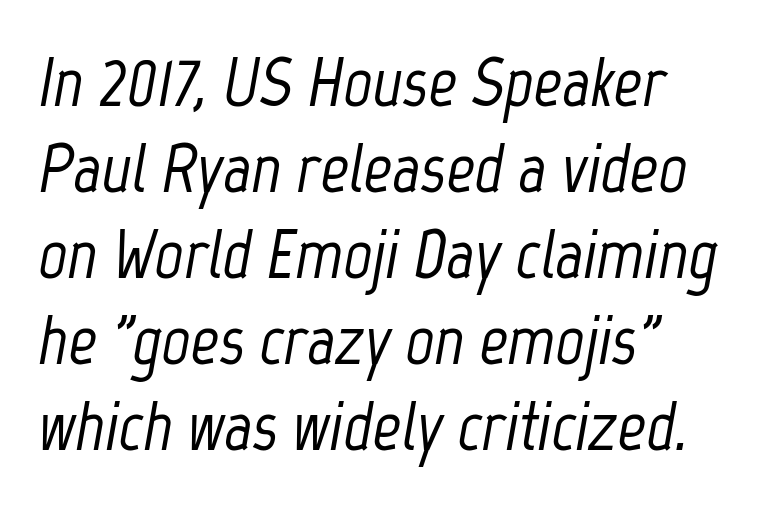
Q: Is the text italic (slanted)? A: Yes, it leans right by about 12 degrees.
Q: Is the text underlined? A: No.
Q: Is the spacing between letters normal or unusually wide? A: Normal.
Q: Width (condensed, normal, or wide)? A: Condensed.
Q: Stroke contrast? A: Low.
Q: x-height? A: Medium.
Q: Monospaced? A: No.
